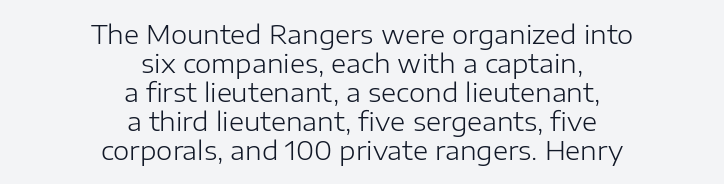
Quick note: not italic, upright. Spacing between characters is what you'd get straight out of the box. The text block is weighted toward neither margin, spreading evenly from the middle. The space between consecutive lines is stingy. The area under the type is left untouched.
